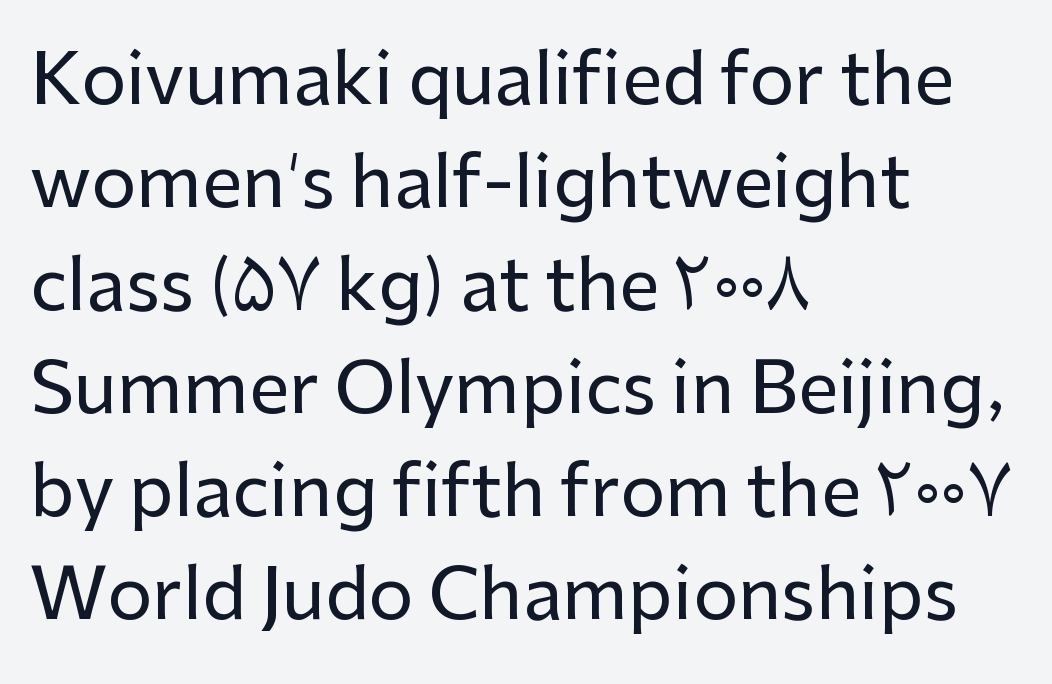
The line texture is even and compact thanks to regular tracking. Only glyphs here, with clear space below each row. Proportional: the letters do not fall into vertical columns. The rag falls on the right side of this text block. Check where the strokes stop: nothing finishes them off — pure sans.
